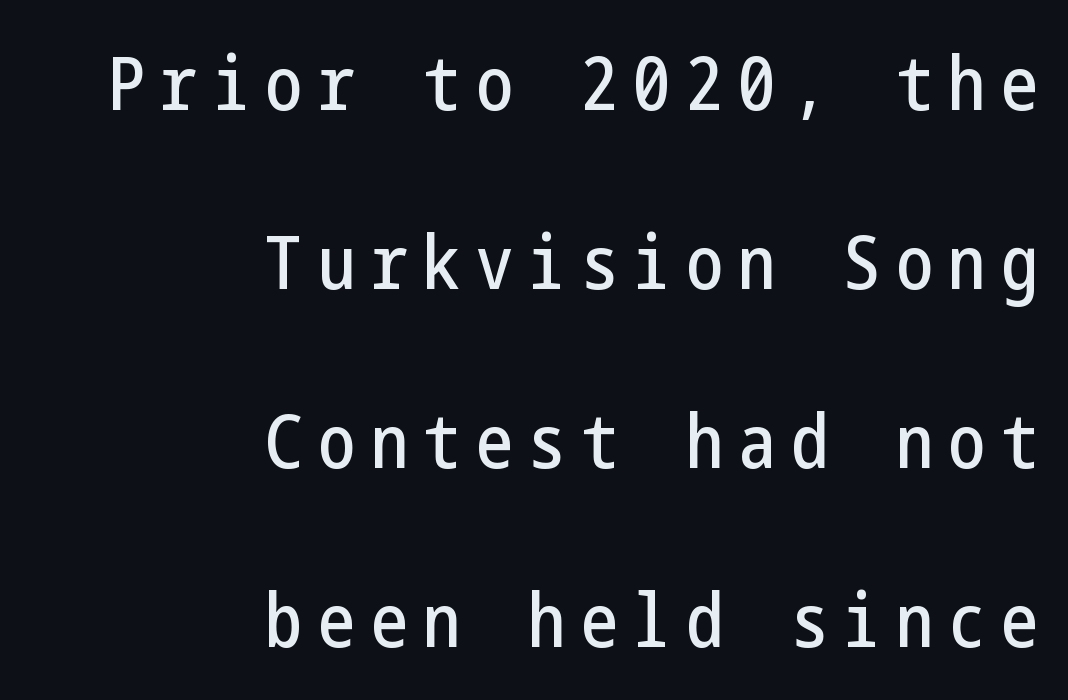
Q: Is the text italic (slanted)? A: No, it is upright.
Q: Is the typeface a serif or a sans-serif typeface? A: Sans-serif.
Q: Is the text underlined? A: No.
Q: How is the paragraph aligned? A: Right-aligned.
Q: Is the spacing between letters normal or unusually wide? A: Unusually wide.
Q: Is the spacing between lines tight, normal or loose? A: Loose.
Q: Width (condensed, normal, or wide)? A: Condensed.
Q: Stroke contrast? A: Low.
Q: x-height? A: Medium.
